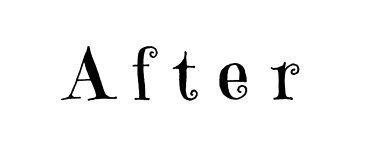
{"serif": "yes", "italic": "no", "bold": "no", "weight": "regular", "width": "normal", "stroke_contrast": "high", "x_height": "medium", "monospaced": "no", "underline": "no", "letter_spacing": "wide", "letter_spacing_em": 0.28, "glyph_px": 72}
